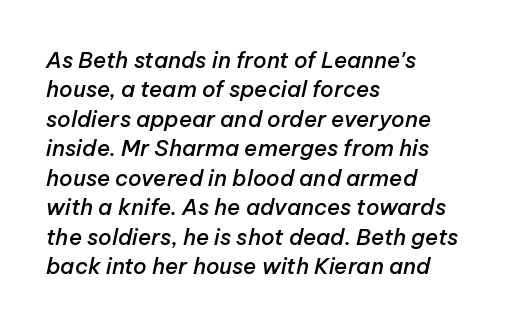
The image shows 22 px text type, italic (leaning right); set left-aligned, normal line spacing (1.34x), normal letter spacing, not underlined.
